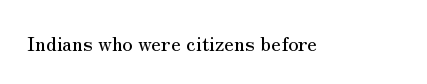
These lines keep a tight, regular rhythm from letter to letter. Unmarked baselines from the first word to the last. Italic: no, the glyphs are upright roman.
